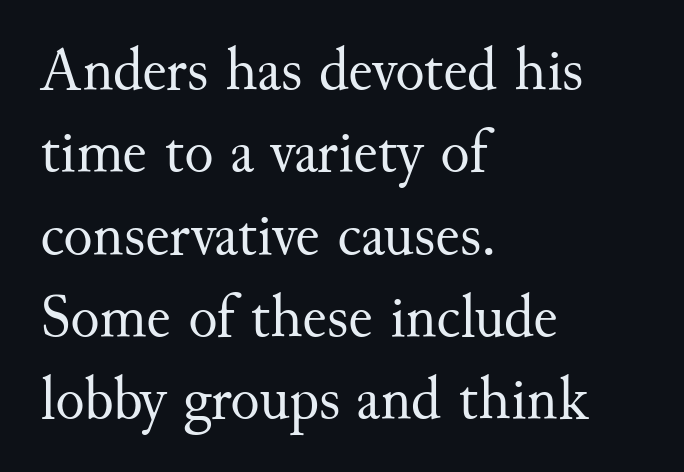
The image shows 61 px regular-weight serif type, upright; set left-aligned, normal line spacing (1.35x), normal letter spacing, not underlined; medium stroke contrast and a small x-height.
